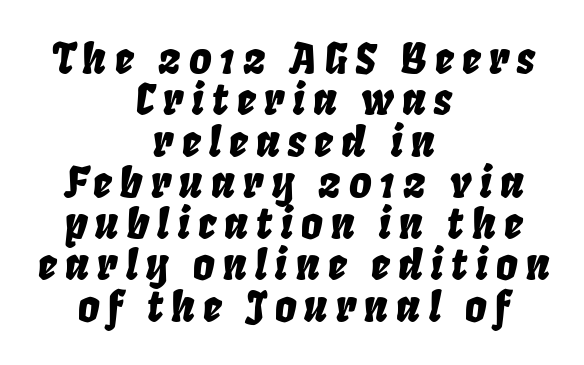
Q: Is the text italic (slanted)? A: Yes, it leans right by about 8 degrees.
Q: Is the text underlined? A: No.
Q: How is the paragraph aligned? A: Centered.
Q: Is the spacing between lines tight, normal or loose? A: Tight.
Q: Width (condensed, normal, or wide)? A: Condensed.
Q: Stroke contrast? A: Low.
Q: x-height? A: Large.
Q: Monospaced? A: No.
